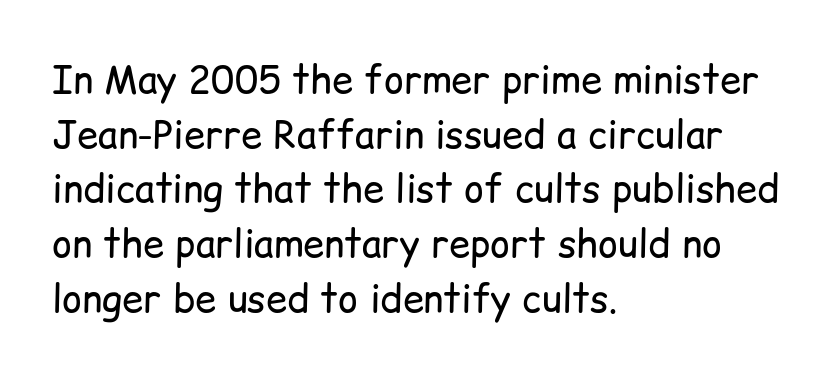
{"serif": "no", "italic": "no", "bold": "no", "weight": "regular", "width": "normal", "stroke_contrast": "low", "x_height": "medium", "monospaced": "no", "underline": "no", "align": "left", "line_spacing": "normal", "line_spacing_ratio": 1.44, "letter_spacing": "normal", "letter_spacing_em": 0.0, "glyph_px": 38}
